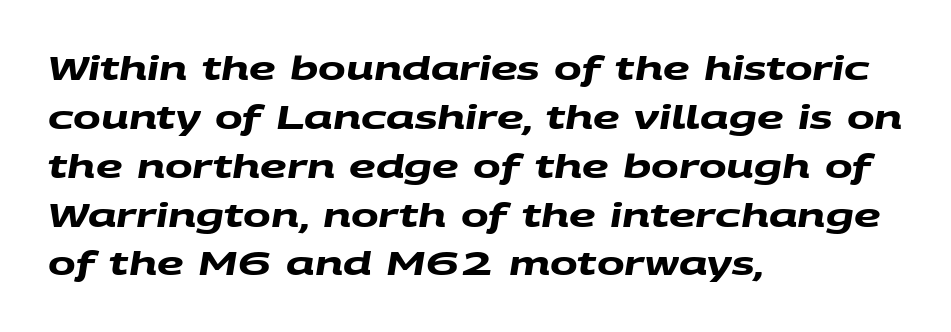
Unmarked baselines from the first word to the last. The rag falls on the right side of this text block. Students, observe: this is what conventionally led text looks like. Is the letter spacing exaggerated? No — it looks like the ordinary default. Note the varied advance widths — an 'i' is clearly narrower than an 'm'.
